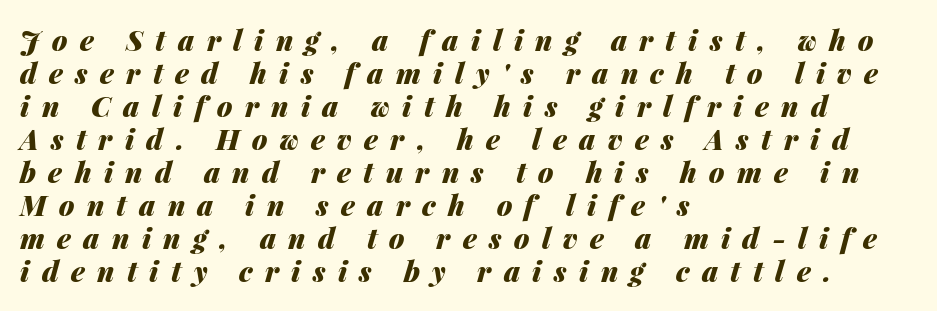
{"italic": "yes", "lean": "right", "slant_degrees": 14, "bold": "yes", "weight": "heavy", "width": "normal", "stroke_contrast": "medium", "x_height": "medium", "monospaced": "no", "underline": "no", "align": "left", "line_spacing_ratio": 1.18, "letter_spacing": "wide", "letter_spacing_em": 0.44, "glyph_px": 28}
